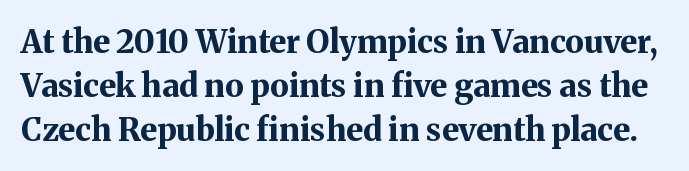
{"serif": "yes", "italic": "no", "bold": "yes", "weight": "bold", "width": "normal", "stroke_contrast": "medium", "x_height": "medium", "monospaced": "no", "underline": "no", "line_spacing": "normal", "line_spacing_ratio": 1.37, "letter_spacing": "normal", "letter_spacing_em": 0.0, "glyph_px": 32}
